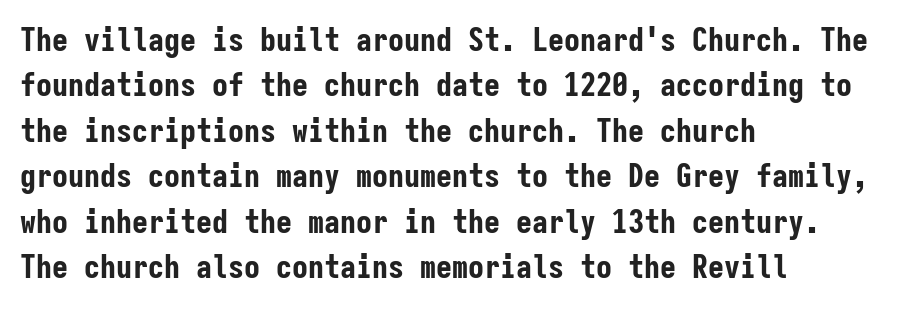
The image shows 32 px bold, condensed sans-serif type, upright, monospaced; set left-aligned, normal line spacing (1.42x), normal letter spacing, not underlined; low stroke contrast and a medium x-height.
